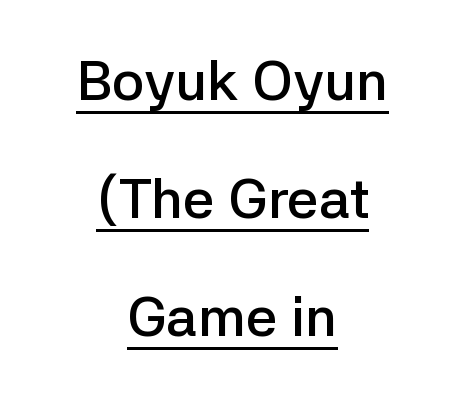
Q: Is the text bold? A: Semi-bold.
Q: Is the text italic (slanted)? A: No, it is upright.
Q: Is the typeface a serif or a sans-serif typeface? A: Sans-serif.
Q: Is the text underlined? A: Yes.
Q: How is the paragraph aligned? A: Centered.
Q: Is the spacing between letters normal or unusually wide? A: Normal.
Q: Is the spacing between lines tight, normal or loose? A: Loose.
Q: Width (condensed, normal, or wide)? A: Normal.
Q: Stroke contrast? A: Low.
Q: x-height? A: Medium.
Q: Monospaced? A: No.
